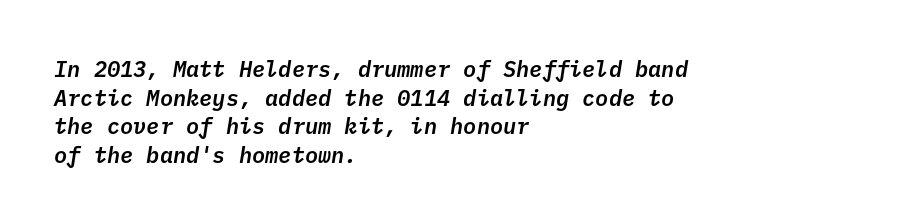
The image shows 22 px text type, italic (leaning right); set left-aligned, normal line spacing (1.3x), normal letter spacing, not underlined.
